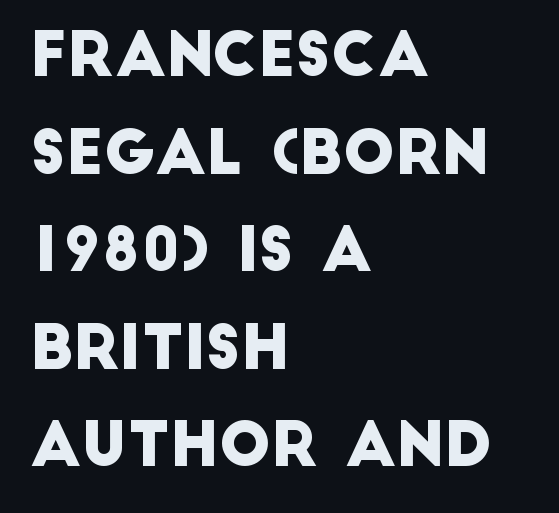
The image shows 61 px sans-serif type; set left-aligned, normal line spacing (1.6x), normal letter spacing, not underlined; low stroke contrast and a large x-height.
